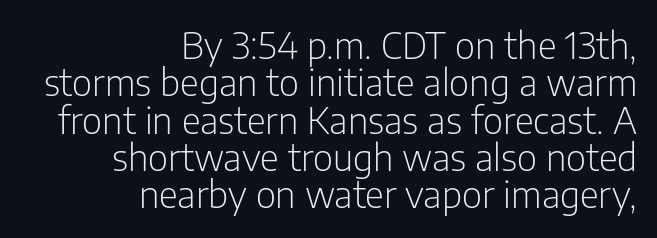
The image shows 37 px light, condensed sans-serif type, upright; set right-aligned, tight line spacing (1.01x), normal letter spacing, not underlined; low stroke contrast and a medium x-height.
